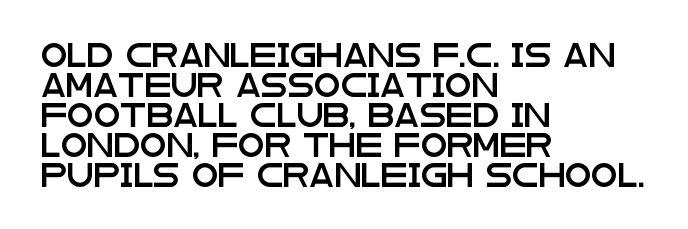
The image shows 24 px text type, upright; set left-aligned, normal line spacing (1.25x), normal letter spacing, not underlined.
